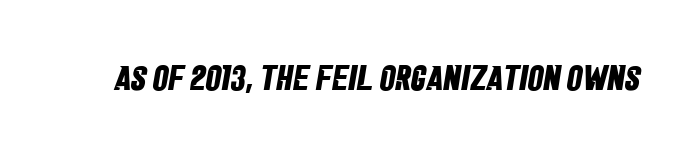
Q: Is the text bold? A: Yes.
Q: Is the typeface a serif or a sans-serif typeface? A: Sans-serif.
Q: Is the text underlined? A: No.
Q: Is the spacing between letters normal or unusually wide? A: Normal.
Q: Width (condensed, normal, or wide)? A: Condensed.
Q: Stroke contrast? A: Low.
Q: x-height? A: Large.
Q: Monospaced? A: No.
